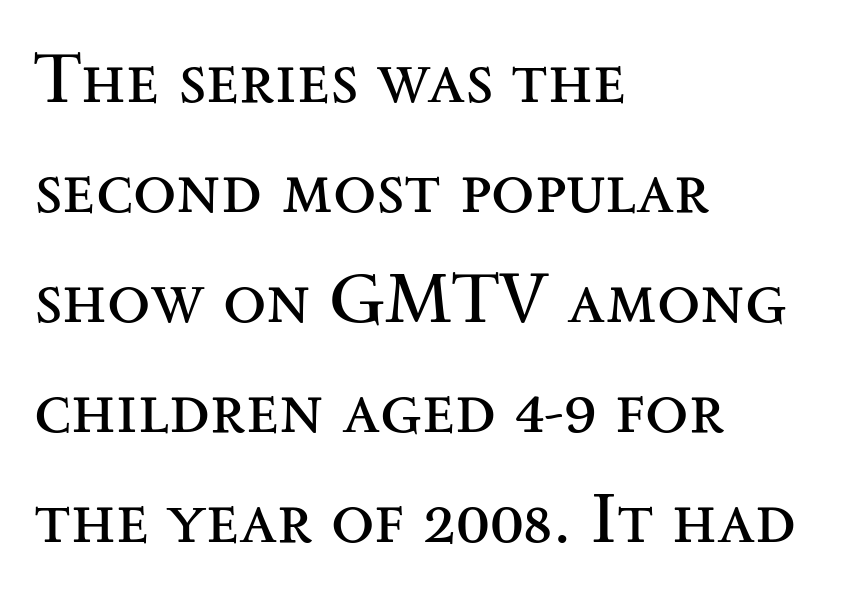
Q: Is the text bold? A: No.
Q: Is the text italic (slanted)? A: No, it is upright.
Q: Is the typeface a serif or a sans-serif typeface? A: Serif.
Q: Is the text underlined? A: No.
Q: How is the paragraph aligned? A: Left-aligned.
Q: Is the spacing between letters normal or unusually wide? A: Normal.
Q: Is the spacing between lines tight, normal or loose? A: Normal.
Q: Width (condensed, normal, or wide)? A: Wide.
Q: Stroke contrast? A: Medium.
Q: x-height? A: Small.
Q: Monospaced? A: No.
